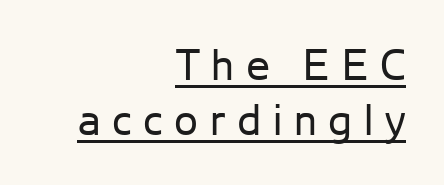
{"serif": "no", "italic": "no", "bold": "no", "weight": "regular", "width": "normal", "stroke_contrast": "low", "x_height": "medium", "monospaced": "no", "underline": "yes", "align": "right", "line_spacing": "normal", "line_spacing_ratio": 1.29, "letter_spacing": "wide", "letter_spacing_em": 0.27, "glyph_px": 43}
